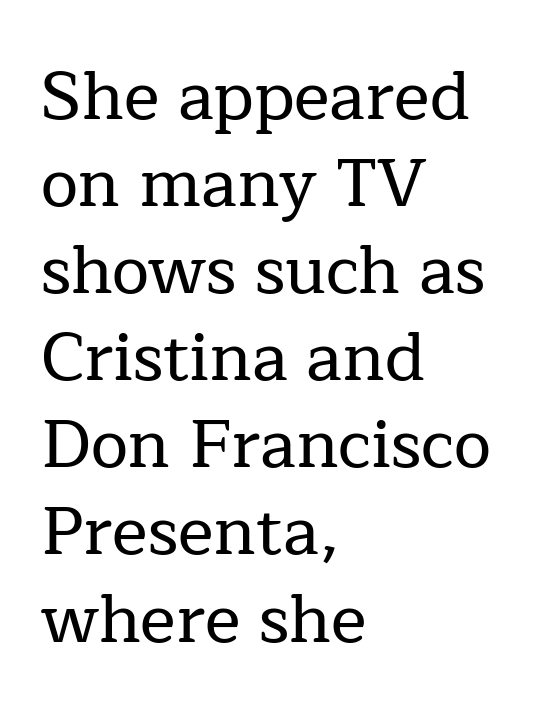
{"serif": "yes", "italic": "no", "width": "normal", "stroke_contrast": "low", "x_height": "medium", "monospaced": "no", "underline": "no", "align": "left", "line_spacing": "normal", "line_spacing_ratio": 1.3, "letter_spacing": "normal", "letter_spacing_em": 0.0, "glyph_px": 67}
